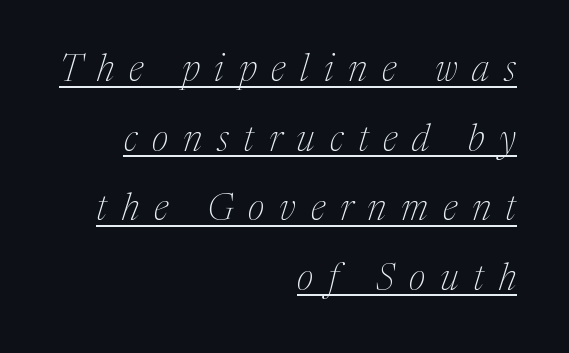
The image shows 37 px thin serif type, italic (leaning right); set right-aligned, line spacing 1.88x, unusually wide letter spacing (+0.4 em), underlined; medium stroke contrast and a medium x-height.
